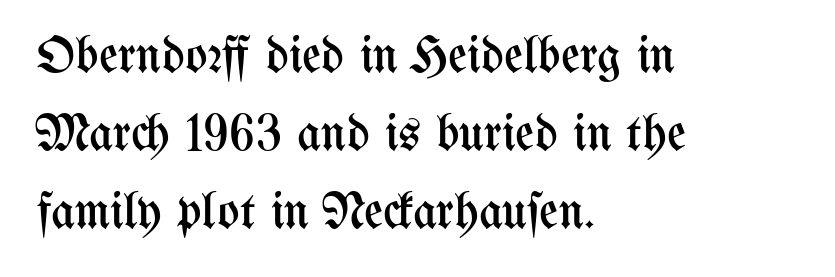
Q: Is the text bold? A: No.
Q: Is the text italic (slanted)? A: No, it is upright.
Q: Is the text underlined? A: No.
Q: How is the paragraph aligned? A: Left-aligned.
Q: Is the spacing between letters normal or unusually wide? A: Normal.
Q: Is the spacing between lines tight, normal or loose? A: Normal.
Q: Width (condensed, normal, or wide)? A: Condensed.
Q: Stroke contrast? A: Medium.
Q: x-height? A: Medium.
Q: Monospaced? A: No.
